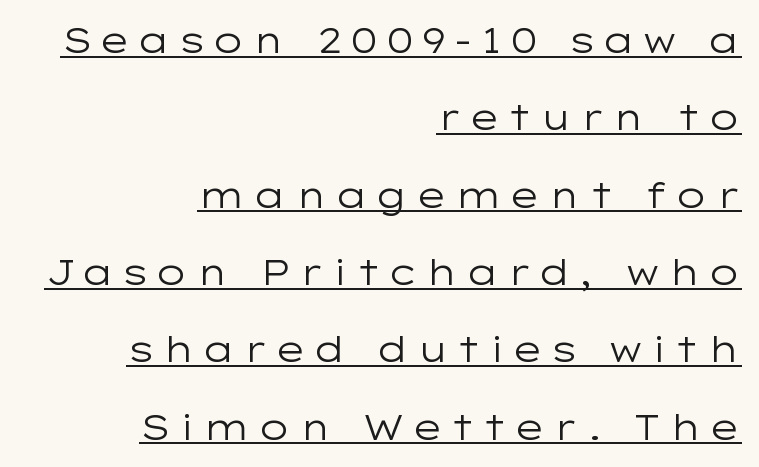
The image shows 35 px regular-weight, wide sans-serif type, upright; set right-aligned, loose line spacing (2.21x), underlined; low stroke contrast and a medium x-height.
